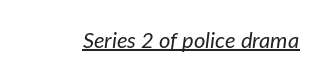
The typeface has the unassuming heft of standard copy or less. Does extra space separate the letters? No, they use regular spacing. Every word sits above its own underline. The specimen reads as italic at a glance.
